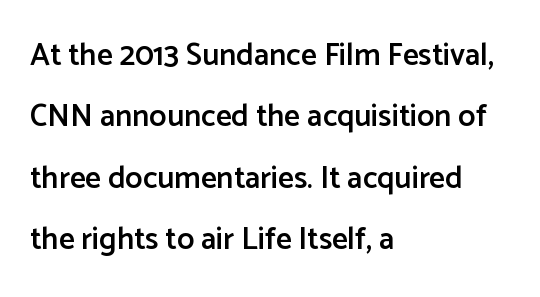
A typesetter would label this face a sans. If you measured baseline to baseline, you'd find a long distance. Notice how the stems are strictly vertical — no italics here. Summary of weight: moderately heavy, a semibold. Alignment: flush left. Do the characters align in a grid? No, the font is proportional.
